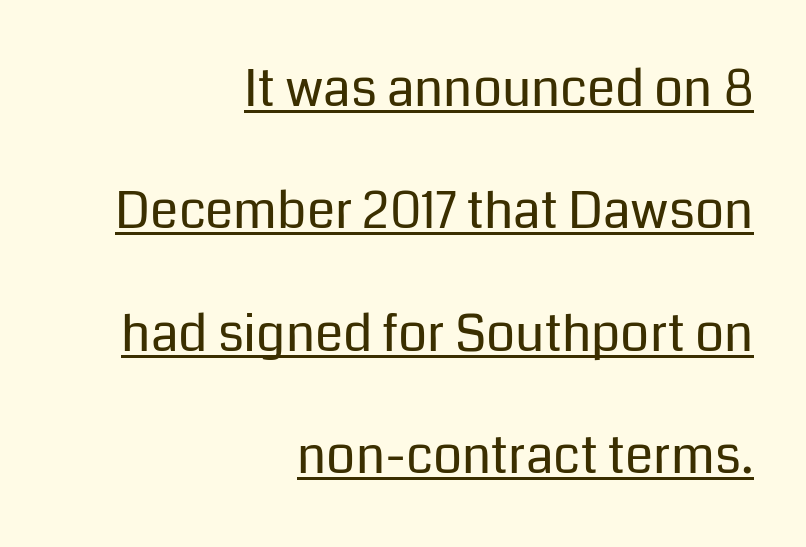
{"serif": "no", "italic": "no", "bold": "no", "weight": "regular", "width": "normal", "stroke_contrast": "low", "x_height": "medium", "monospaced": "no", "underline": "yes", "align": "right", "line_spacing": "loose", "line_spacing_ratio": 2.4, "letter_spacing": "normal", "letter_spacing_em": 0.0, "glyph_px": 51}
